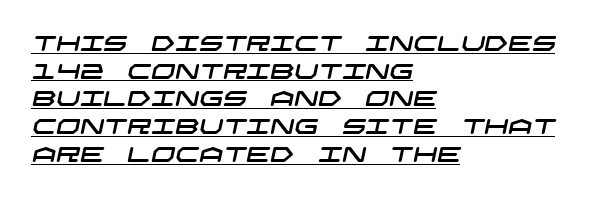
{"underline": "yes", "align": "left", "line_spacing": "normal", "line_spacing_ratio": 1.32, "letter_spacing": "normal", "letter_spacing_em": 0.0, "glyph_px": 21}
